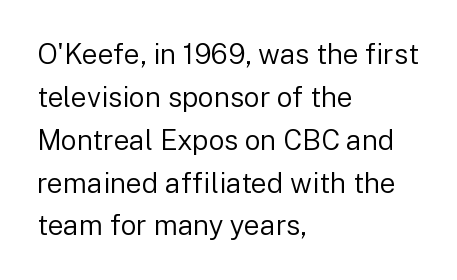
{"serif": "no", "italic": "no", "bold": "no", "weight": "regular", "width": "normal", "stroke_contrast": "low", "x_height": "medium", "monospaced": "no", "underline": "no", "align": "left", "line_spacing": "normal", "line_spacing_ratio": 1.53, "letter_spacing": "normal", "letter_spacing_em": 0.0, "glyph_px": 28}
